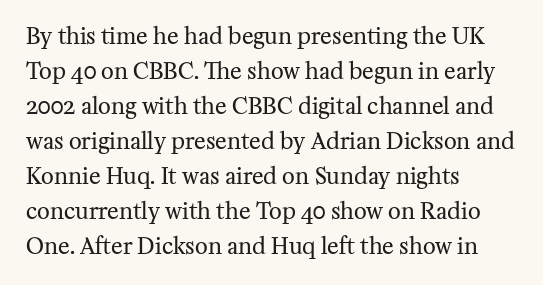
The image shows 22 px text type, upright; set left-aligned, normal line spacing (1.59x), normal letter spacing, not underlined.
